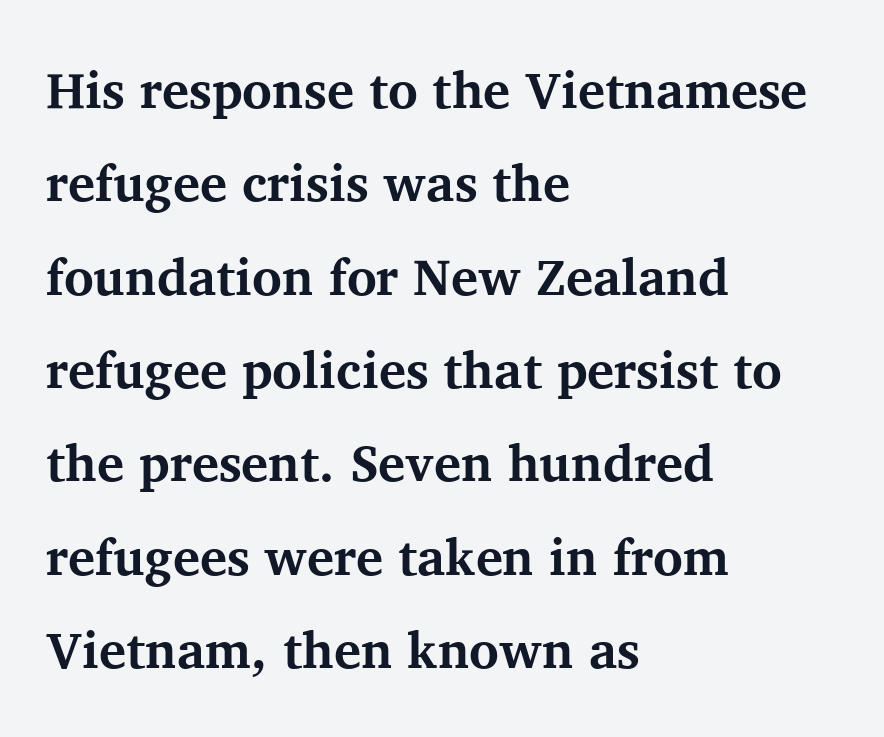
{"serif": "yes", "italic": "no", "bold": "yes", "weight": "bold", "width": "normal", "stroke_contrast": "medium", "x_height": "medium", "monospaced": "no", "underline": "no", "align": "left", "line_spacing_ratio": 1.83, "letter_spacing": "normal", "letter_spacing_em": 0.0, "glyph_px": 51}
